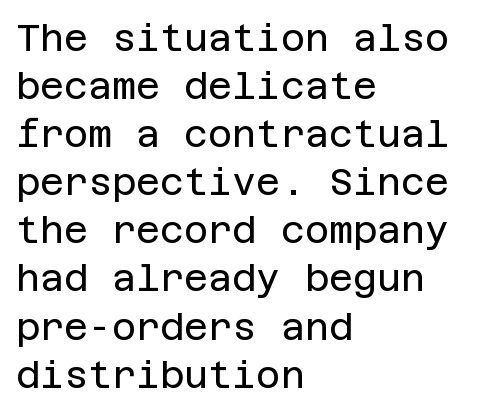
{"serif": "no", "italic": "no", "bold": "no", "weight": "regular", "width": "normal", "stroke_contrast": "low", "x_height": "large", "underline": "no", "align": "left", "line_spacing": "normal", "line_spacing_ratio": 1.3, "letter_spacing": "normal", "letter_spacing_em": 0.0, "glyph_px": 37}
